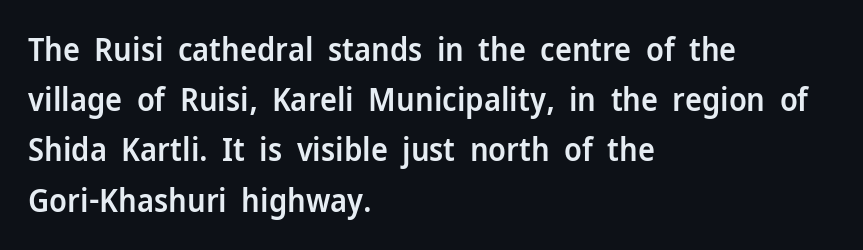
The image shows 32 px semibold sans-serif type, upright; set left-aligned, normal line spacing (1.57x), normal letter spacing, not underlined; low stroke contrast and a medium x-height.
